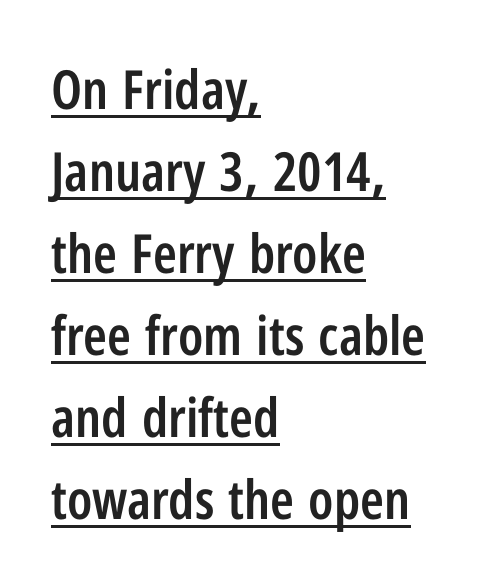
The image shows 54 px semibold, condensed sans-serif type, upright; set left-aligned, normal line spacing (1.52x), normal letter spacing, underlined; low stroke contrast and a medium x-height.
